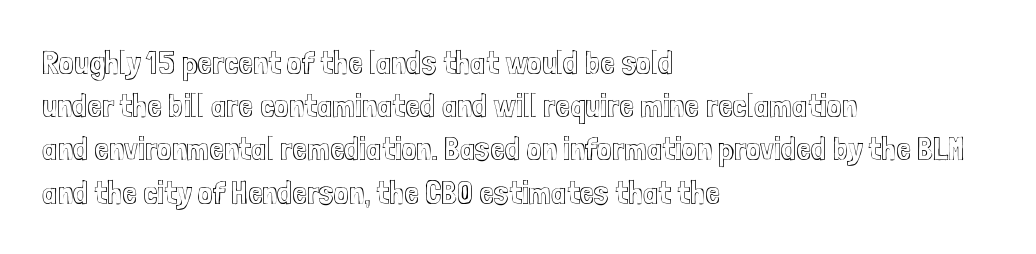
Looks like regular typesetting: each glyph gets only the width it needs. Line spacing here is normal. Teacher's note: observe the even left margin — that is flush-left alignment. No extra tracking has been applied to these lines.
